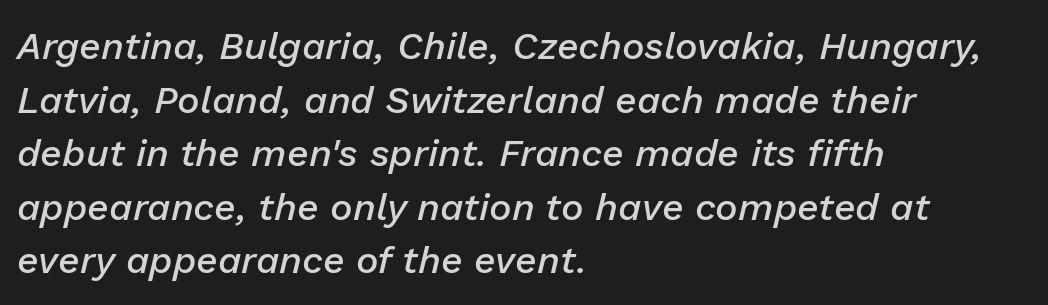
A classic flush-left, rag-right setting is used for this passage. The vertical gap from one line to the next is medium. A fair bit of extra ink — the face is semibold, not bold. Standard letterfit; no display-style spreading of the glyphs. The text carries the slant typical of an italic or oblique font. This rendering features lettering with no underline.
